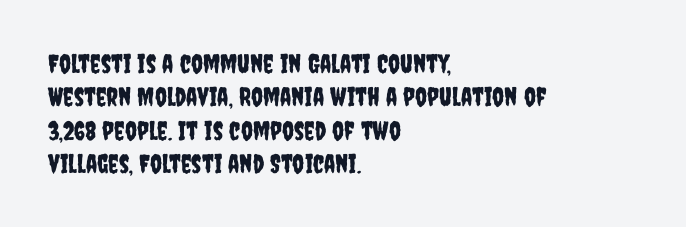
Beneath every word, the page is bare. Evenly set lines give the paragraph a standard silhouette. The compositor pushed each line to the left boundary. Spacing between characters is what you'd get straight out of the box. When letters stand straight like this, we call the style roman or upright.
